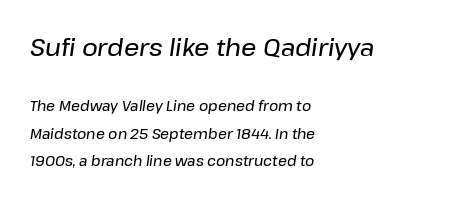
Q: Is the text italic (slanted)? A: Yes, it leans right by about 8 degrees.
Q: Is the text underlined? A: No.
Q: How is the paragraph aligned? A: Left-aligned.
Q: Is the spacing between letters normal or unusually wide? A: Normal.
Q: Is the spacing between lines tight, normal or loose? A: Loose.
Q: Which block of text is set in a larger size, the first (top) or the second (bottom)? A: The first (top) one.
